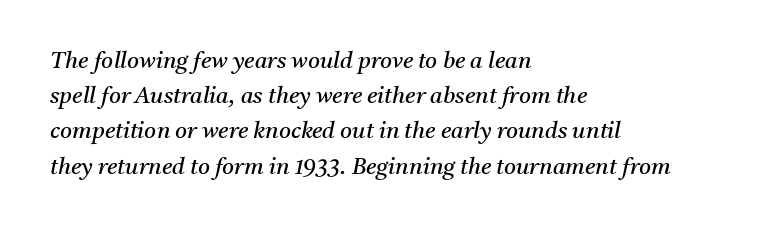
The image shows 23 px text type, italic (leaning right); set left-aligned, normal line spacing (1.53x), normal letter spacing, not underlined.
